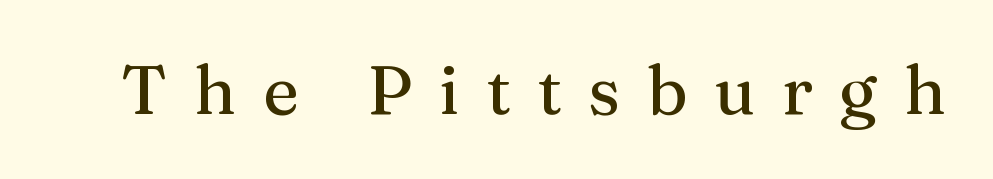
How are the letters spaced? Widely, with obvious added tracking. Unlike italic type, these characters show no tilt at all. The typeface chosen for these lines features serifs. Character widths vary here, with narrow letters taking less room than wide ones.
